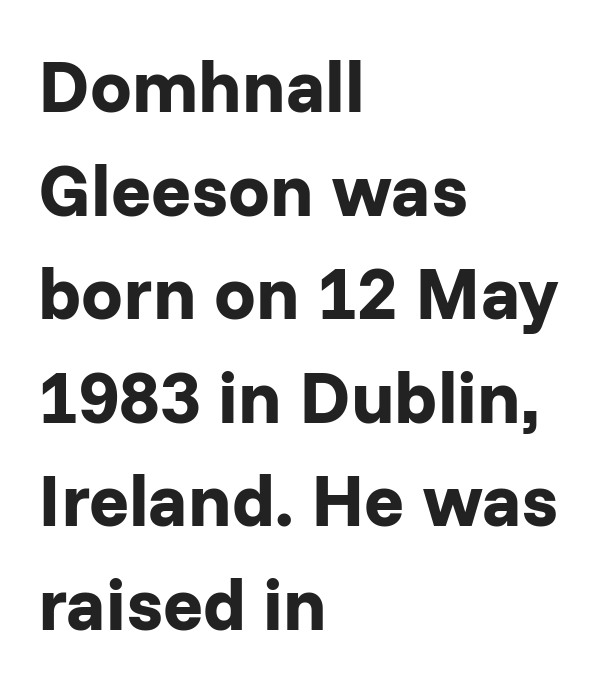
Inter-character spacing is left at the font's built-in metrics. The glyphs have the mass of a bold cut. The glyphs are unaccompanied by any horizontal stroke below them. Style check: upright. Classification — sans serif. Horizontally, the lines are justified to the leading edge only.
